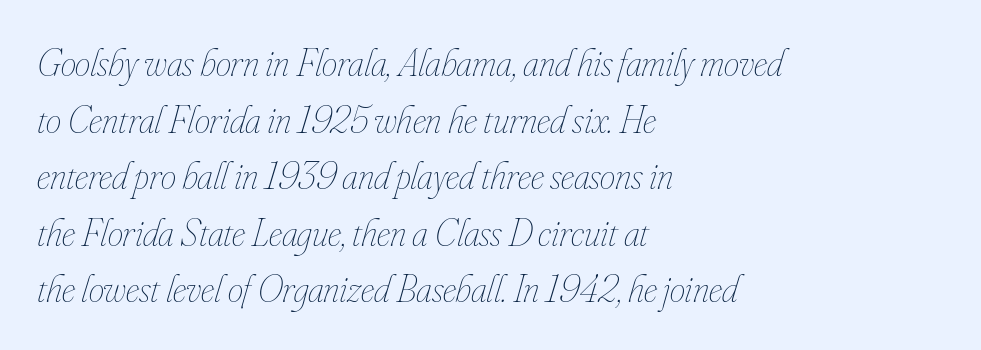
The image shows 39 px thin, condensed type, italic (leaning right); set left-aligned, normal line spacing (1.45x), normal letter spacing, not underlined; low stroke contrast and a small x-height.
